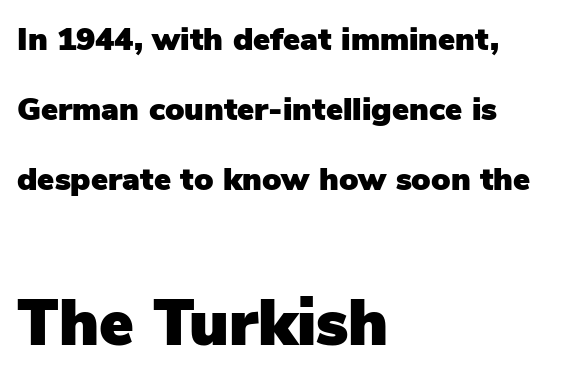
Q: Is the text italic (slanted)? A: No, it is upright.
Q: Is the typeface a serif or a sans-serif typeface? A: Sans-serif.
Q: Is the text underlined? A: No.
Q: How is the paragraph aligned? A: Left-aligned.
Q: Is the spacing between letters normal or unusually wide? A: Normal.
Q: Is the spacing between lines tight, normal or loose? A: Loose.
Q: Which block of text is set in a larger size, the first (top) or the second (bottom)? A: The second (bottom) one.
Q: Width (condensed, normal, or wide)? A: Normal.
Q: Stroke contrast? A: Low.
Q: x-height? A: Medium.
Q: Monospaced? A: No.
